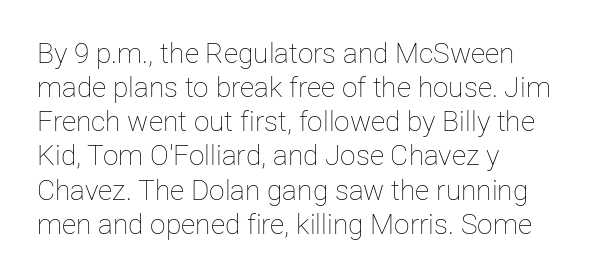
Q: Is the text bold? A: No.
Q: Is the text italic (slanted)? A: No, it is upright.
Q: Is the text underlined? A: No.
Q: How is the paragraph aligned? A: Left-aligned.
Q: Is the spacing between letters normal or unusually wide? A: Normal.
Q: Width (condensed, normal, or wide)? A: Normal.
Q: Stroke contrast? A: Low.
Q: x-height? A: Medium.
Q: Monospaced? A: No.
